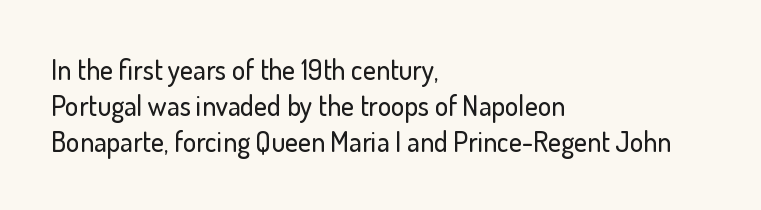
Q: Is the text italic (slanted)? A: No, it is upright.
Q: Is the typeface a serif or a sans-serif typeface? A: Sans-serif.
Q: Is the text underlined? A: No.
Q: How is the paragraph aligned? A: Left-aligned.
Q: Is the spacing between letters normal or unusually wide? A: Normal.
Q: Is the spacing between lines tight, normal or loose? A: Normal.
Q: Width (condensed, normal, or wide)? A: Normal.
Q: Stroke contrast? A: Low.
Q: x-height? A: Small.
Q: Monospaced? A: No.
